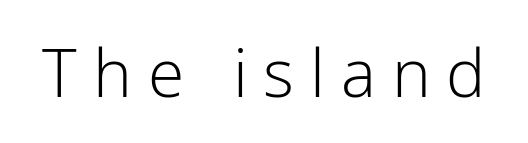
The image shows 66 px light sans-serif type, upright; set unusually wide letter spacing (+0.24 em), not underlined; low stroke contrast and a medium x-height.
